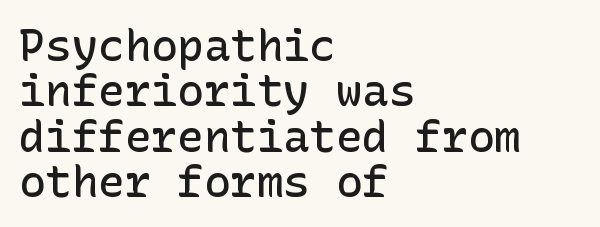
Q: Is the text bold? A: Semi-bold.
Q: Is the text italic (slanted)? A: No, it is upright.
Q: Is the typeface a serif or a sans-serif typeface? A: Sans-serif.
Q: Is the text underlined? A: No.
Q: How is the paragraph aligned? A: Left-aligned.
Q: Is the spacing between letters normal or unusually wide? A: Normal.
Q: Is the spacing between lines tight, normal or loose? A: Tight.
Q: Width (condensed, normal, or wide)? A: Normal.
Q: Stroke contrast? A: Low.
Q: x-height? A: Medium.
